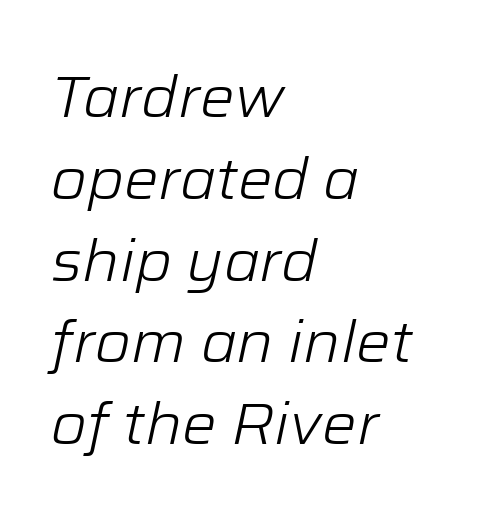
The image shows 58 px light type, italic (leaning right); set left-aligned, normal line spacing (1.41x), normal letter spacing, not underlined; low stroke contrast and a medium x-height.
